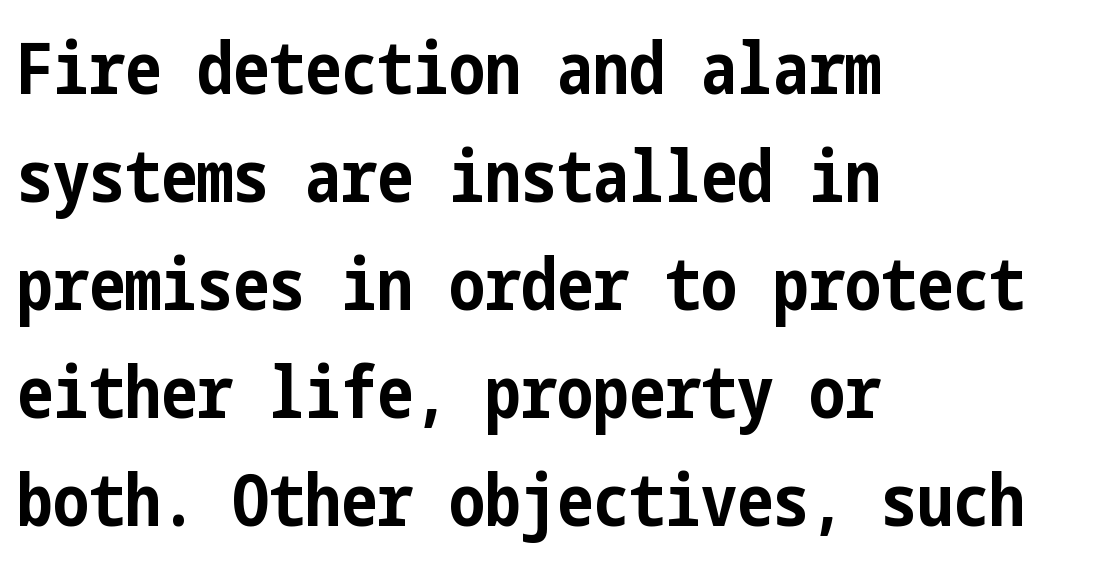
Q: Is the text bold? A: Yes.
Q: Is the text italic (slanted)? A: No, it is upright.
Q: Is the typeface a serif or a sans-serif typeface? A: Sans-serif.
Q: Is the text underlined? A: No.
Q: How is the paragraph aligned? A: Left-aligned.
Q: Is the spacing between letters normal or unusually wide? A: Normal.
Q: Is the spacing between lines tight, normal or loose? A: Normal.
Q: Width (condensed, normal, or wide)? A: Condensed.
Q: Stroke contrast? A: Low.
Q: x-height? A: Medium.
